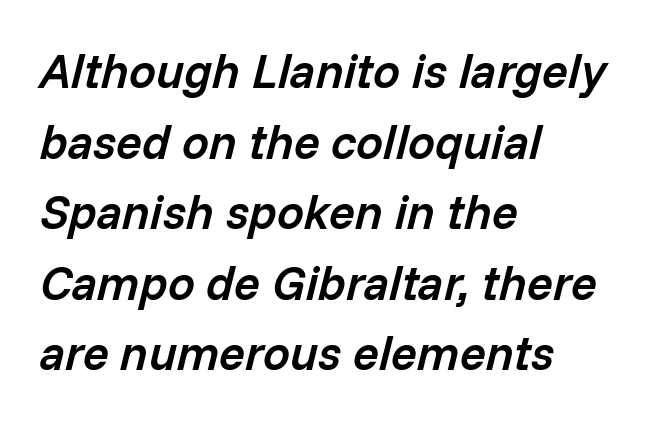
Observe the lean: these are italic letterforms. The rendering uses natural spacing where letterforms have individual widths. Nobody drew a line under any word here. The leading is moderate, giving the passage an even texture. Caption: multi-line text, flush left, ragged right. The passage shown has conventional tracking throughout.
